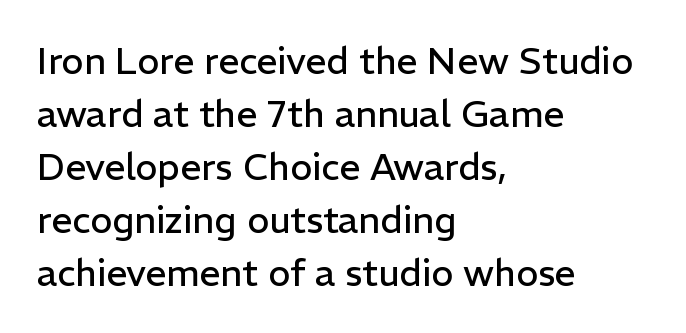
Regular leading. Stroke thickness stays within the range of a standard reading face or lighter. The passage is arranged the way most books set body copy — flush left. The rendering uses natural spacing where letterforms have individual widths. The face used here is a sans, in the tradition of grotesques and geometrics.
